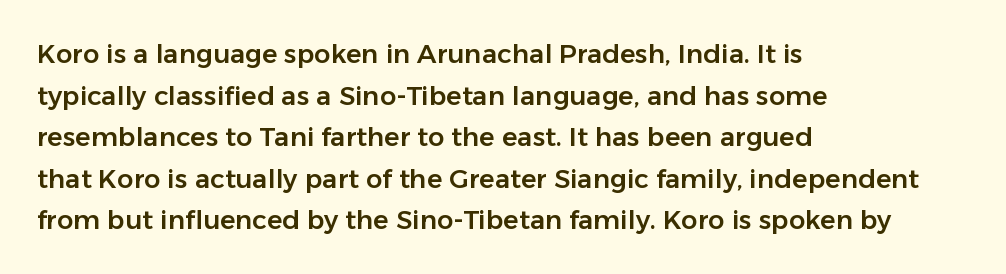
The glyphs are unaccompanied by any horizontal stroke below them. Nope, not italic — everything's standing straight. This sample keeps an unexceptional amount of space between lines. The lines are quadded left. Characters follow at the spacing the type designer built in.
